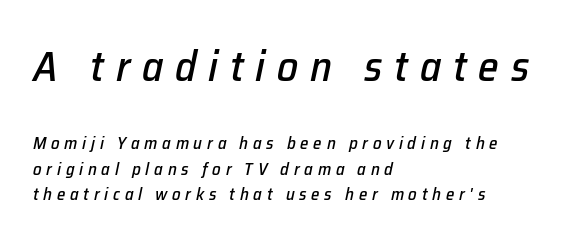
A typesetter would mark this as italic. Leftover space on each line is placed entirely after the last word. What stands out about the letter spacing? Its width — letters are far apart. Each new line begins a customary step beneath the previous one. Varying glyph widths throughout — classic text-font behaviour.
